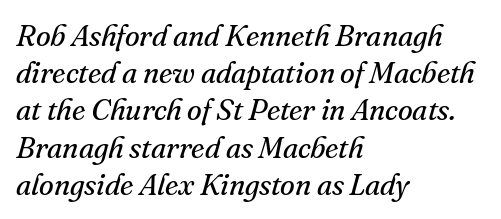
Check where the strokes stop: tiny serifs finish them off. Compared with ordinary roman type, these characters are visibly tilted. Each letter keeps its own natural width here, so spacing adapts to shape. Horizontal alignment here is leftward, the default for most running prose. There is no visible air inserted between adjacent glyphs.
